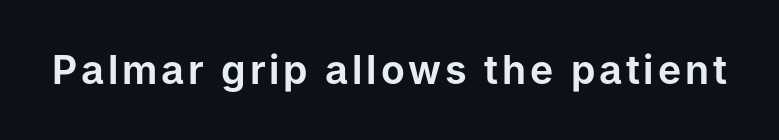
{"serif": "no", "italic": "no", "width": "normal", "stroke_contrast": "low", "x_height": "medium", "monospaced": "no", "underline": "no", "glyph_px": 39}
